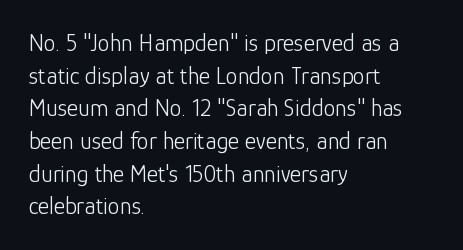
Q: Is the text bold? A: No.
Q: Is the text italic (slanted)? A: No, it is upright.
Q: Is the text underlined? A: No.
Q: How is the paragraph aligned? A: Left-aligned.
Q: Is the spacing between letters normal or unusually wide? A: Normal.
Q: Is the spacing between lines tight, normal or loose? A: Normal.
